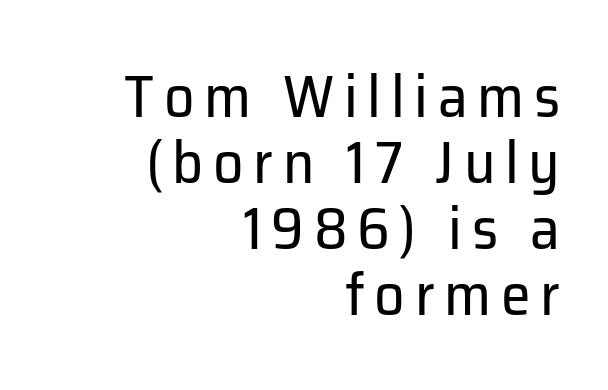
The font is comparable to plain body text, perhaps lighter. Whoever set this chose condensed vertical rhythm over breathing room. A sans-serif font was chosen for this passage. The foot of each line stays bare and open. Horizontal alignment here is rightward, an uncommon choice for prose.
